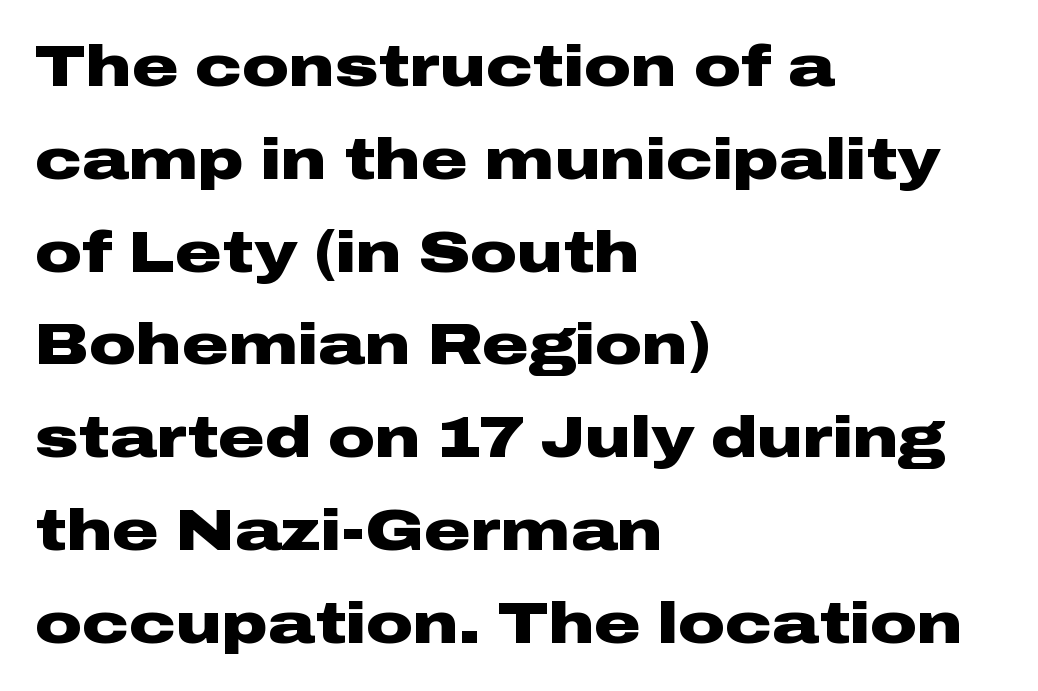
Q: Is the text bold? A: Yes.
Q: Is the text italic (slanted)? A: No, it is upright.
Q: Is the typeface a serif or a sans-serif typeface? A: Sans-serif.
Q: Is the text underlined? A: No.
Q: How is the paragraph aligned? A: Left-aligned.
Q: Is the spacing between letters normal or unusually wide? A: Normal.
Q: Is the spacing between lines tight, normal or loose? A: Normal.
Q: Width (condensed, normal, or wide)? A: Wide.
Q: Stroke contrast? A: Low.
Q: x-height? A: Medium.
Q: Monospaced? A: No.
